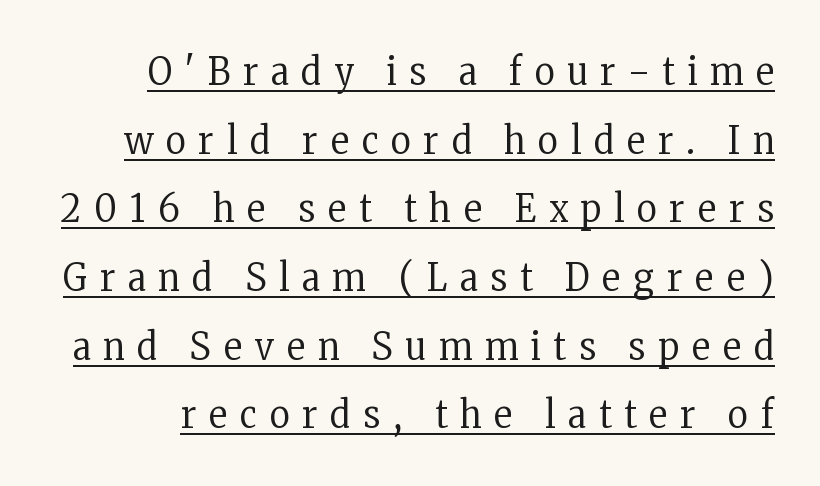
Q: Is the text bold? A: No.
Q: Is the text italic (slanted)? A: No, it is upright.
Q: Is the typeface a serif or a sans-serif typeface? A: Serif.
Q: Is the text underlined? A: Yes.
Q: Is the spacing between letters normal or unusually wide? A: Unusually wide.
Q: Width (condensed, normal, or wide)? A: Condensed.
Q: Stroke contrast? A: Low.
Q: x-height? A: Medium.
Q: Monospaced? A: No.
